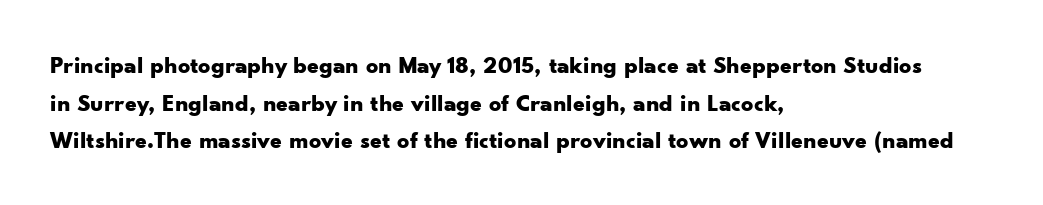
The image shows 24 px bold type, upright; set left-aligned, normal line spacing (1.57x), normal letter spacing, not underlined.
